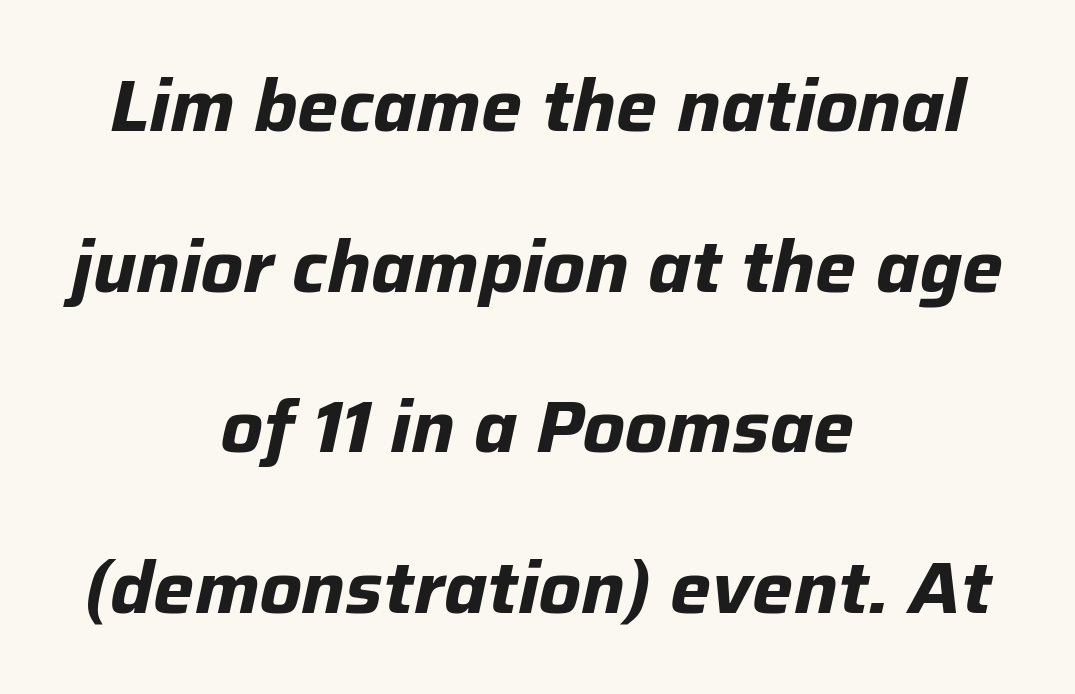
The image shows 73 px bold type, italic (leaning right); set centered, loose line spacing (2.2x), normal letter spacing, not underlined; low stroke contrast and a medium x-height.
